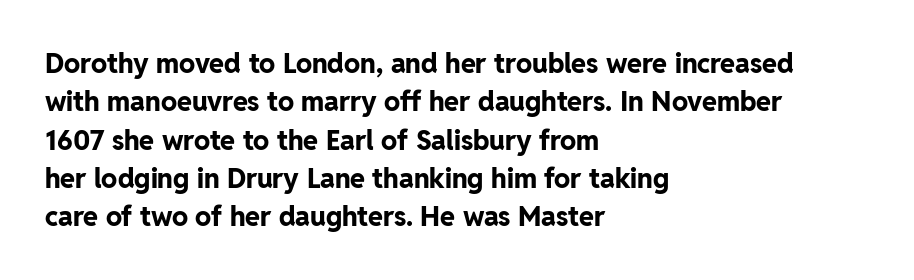
The image shows 27 px bold type, upright; set left-aligned, normal line spacing (1.42x), normal letter spacing, not underlined.
